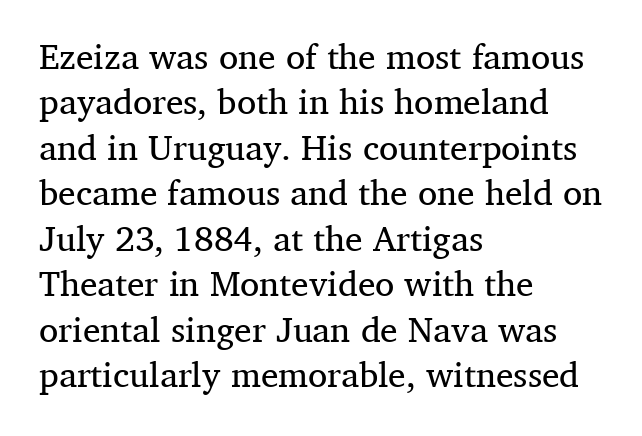
Inter-character spacing is left at the font's built-in metrics. Descender tails drop into unmarked territory. Tall strokes in this sample are plumb rather than angled. This sample keeps an unexceptional amount of space between lines. The letters carry serifs — small finishing strokes at the ends of their stems. Looks like regular typesetting: each glyph gets only the width it needs.
